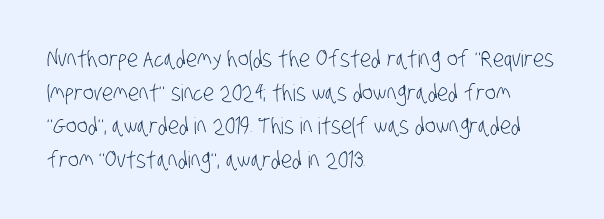
The cut favours lightness, reaching ordinary text weight at its darkest. The specimen omits any rule beneath the text block's lines. Alignment: flush left. This sample keeps an unexceptional amount of space between lines. Words appear dense and cohesive because spacing is normal.
